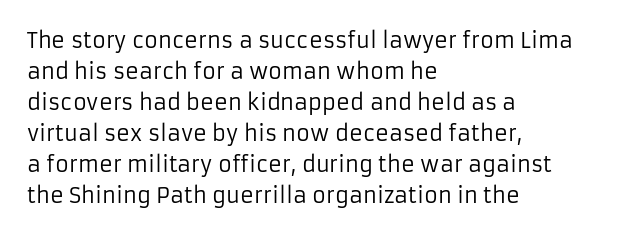
The image shows 21 px text type, upright; set left-aligned, normal line spacing (1.48x), normal letter spacing, not underlined.
